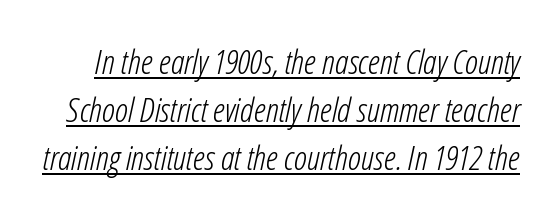
Q: Is the text bold? A: No.
Q: Is the text italic (slanted)? A: Yes, it leans right by about 12 degrees.
Q: Is the text underlined? A: Yes.
Q: Is the spacing between letters normal or unusually wide? A: Normal.
Q: Is the spacing between lines tight, normal or loose? A: Normal.
Q: Width (condensed, normal, or wide)? A: Condensed.
Q: Stroke contrast? A: Low.
Q: x-height? A: Medium.
Q: Monospaced? A: No.
